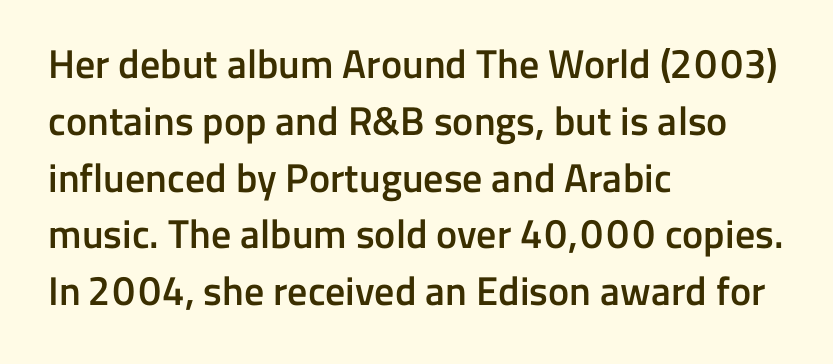
Q: Is the text bold? A: Semi-bold.
Q: Is the text italic (slanted)? A: No, it is upright.
Q: Is the typeface a serif or a sans-serif typeface? A: Sans-serif.
Q: Is the text underlined? A: No.
Q: How is the paragraph aligned? A: Left-aligned.
Q: Is the spacing between letters normal or unusually wide? A: Normal.
Q: Is the spacing between lines tight, normal or loose? A: Normal.
Q: Width (condensed, normal, or wide)? A: Normal.
Q: Stroke contrast? A: Low.
Q: x-height? A: Medium.
Q: Monospaced? A: No.
